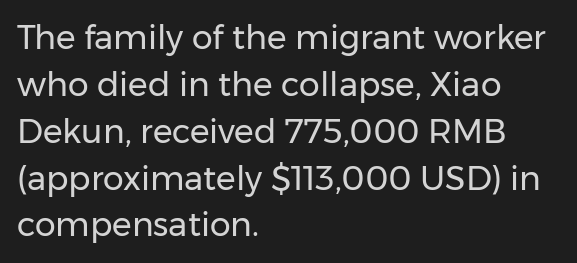
The image shows 33 px regular-weight sans-serif type, upright; set left-aligned, normal line spacing (1.42x), normal letter spacing, not underlined; low stroke contrast and a medium x-height.
